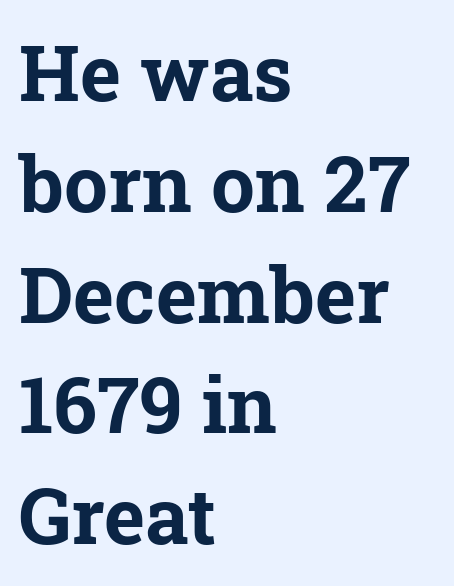
{"serif": "yes", "italic": "no", "bold": "yes", "weight": "bold", "width": "normal", "stroke_contrast": "low", "x_height": "medium", "monospaced": "no", "underline": "no", "align": "left", "line_spacing": "normal", "line_spacing_ratio": 1.42, "letter_spacing": "normal", "letter_spacing_em": 0.0, "glyph_px": 78}
